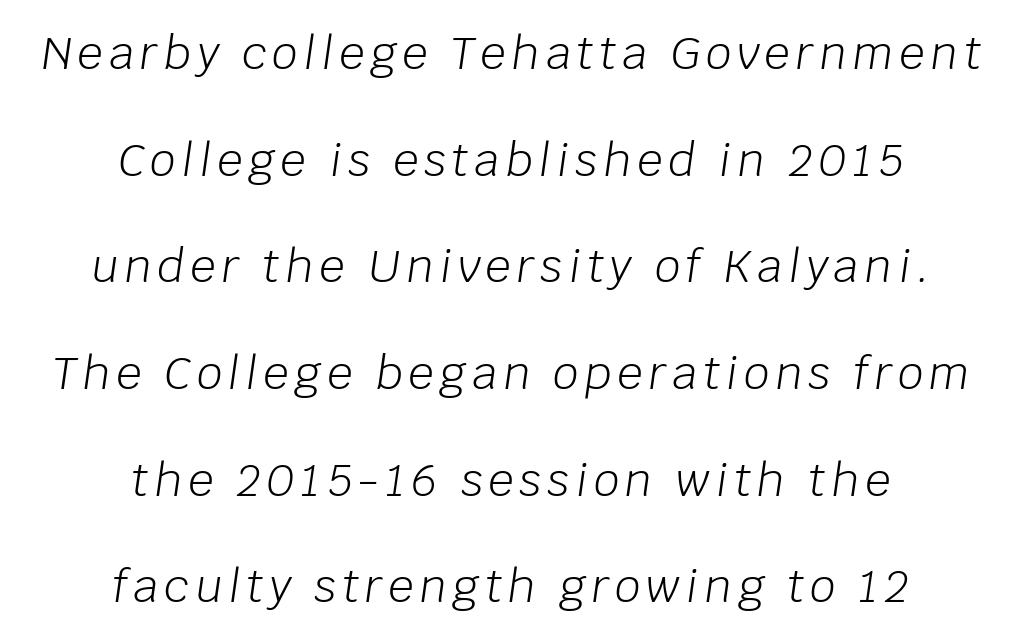
The image shows 45 px light type, italic (leaning right); set centered, loose line spacing (2.37x), not underlined; low stroke contrast and a large x-height.
